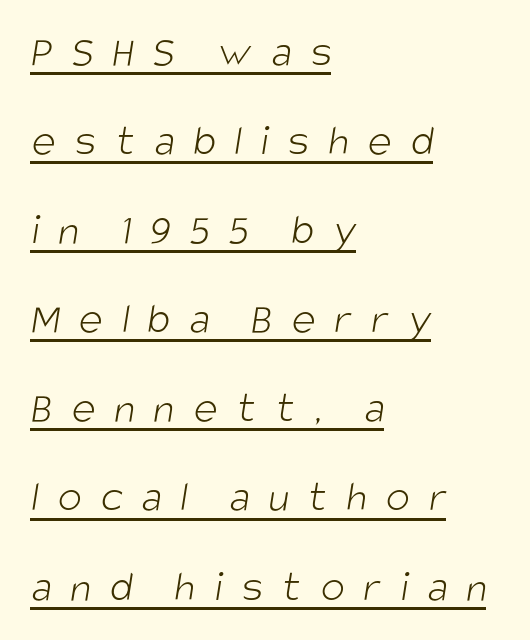
{"serif": "no", "bold": "no", "weight": "light", "width": "condensed", "stroke_contrast": "low", "x_height": "large", "monospaced": "no", "underline": "yes", "align": "left", "line_spacing": "loose", "line_spacing_ratio": 1.98, "letter_spacing": "wide", "letter_spacing_em": 0.42, "glyph_px": 45}
